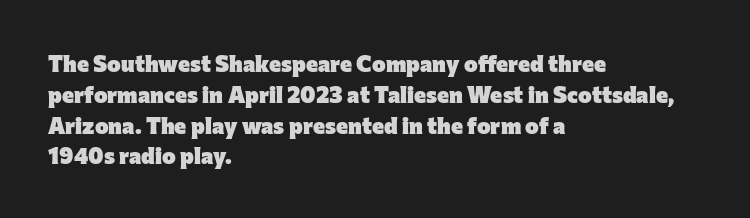
Q: Is the text bold? A: Yes.
Q: Is the text italic (slanted)? A: No, it is upright.
Q: Is the text underlined? A: No.
Q: How is the paragraph aligned? A: Left-aligned.
Q: Is the spacing between letters normal or unusually wide? A: Normal.
Q: Is the spacing between lines tight, normal or loose? A: Normal.
